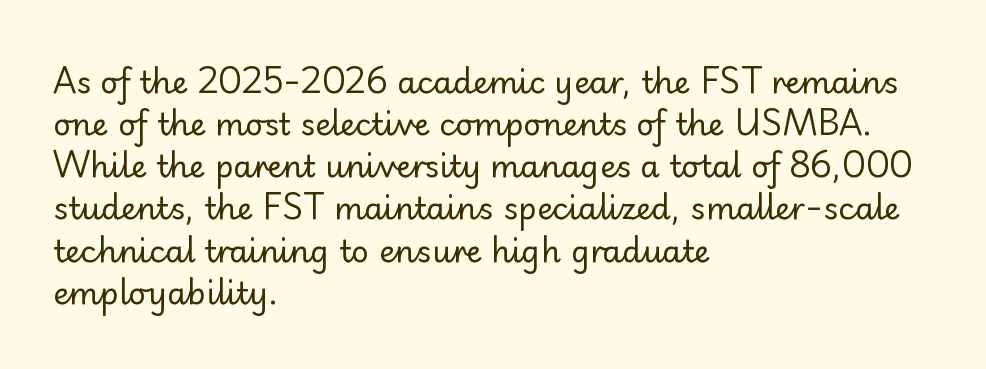
Q: Is the text bold? A: No.
Q: Is the text italic (slanted)? A: No, it is upright.
Q: Is the typeface a serif or a sans-serif typeface? A: Sans-serif.
Q: Is the text underlined? A: No.
Q: How is the paragraph aligned? A: Left-aligned.
Q: Is the spacing between letters normal or unusually wide? A: Normal.
Q: Is the spacing between lines tight, normal or loose? A: Normal.
Q: Width (condensed, normal, or wide)? A: Normal.
Q: Stroke contrast? A: Low.
Q: x-height? A: Small.
Q: Monospaced? A: No.
